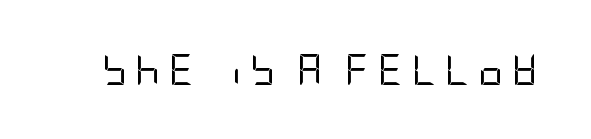
The font sits on the lighter half of the weight spectrum, regular included. Notice how the stems are strictly vertical — no italics here. Look at the bottom of the vertical strokes: they stop flat, with no serifs. The words here are not underlined. How are the letters spaced? Widely, with obvious added tracking.
